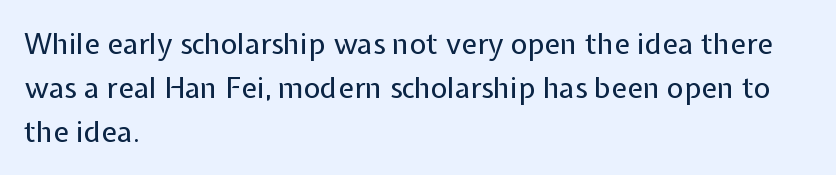
This is not heavy type; no bold has been used. A typesetter would call this proportional, since set widths differ per character. Compared with typical body copy, the letter spacing here is the same. The passage shown is not underscored anywhere.
